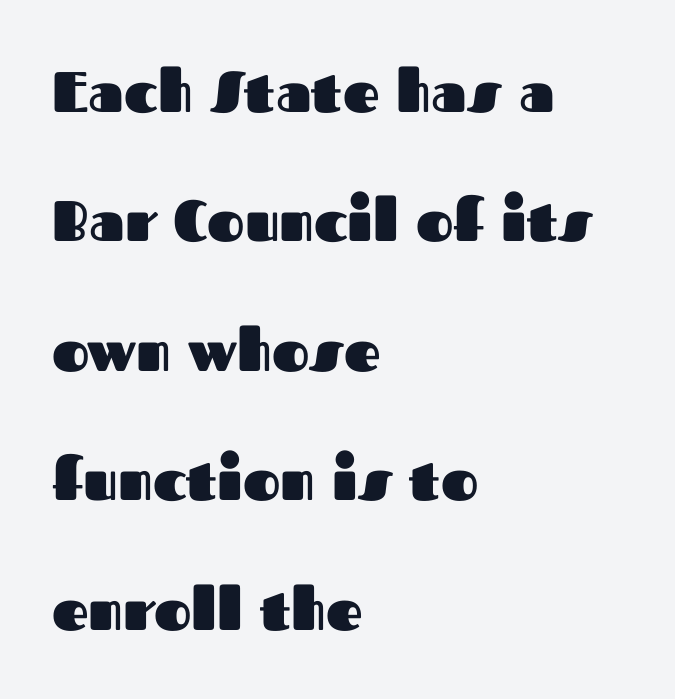
The image shows 57 px heavy sans-serif type, upright; set left-aligned, loose line spacing (2.27x), normal letter spacing, not underlined; medium stroke contrast and a medium x-height.
